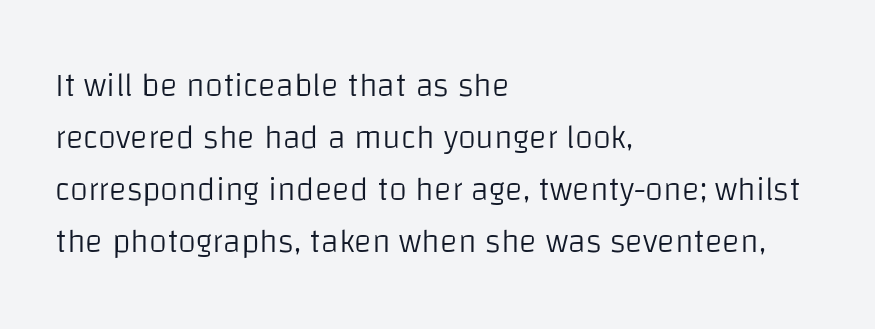
{"serif": "no", "italic": "no", "bold": "no", "weight": "light", "width": "normal", "stroke_contrast": "low", "x_height": "large", "monospaced": "no", "underline": "no", "align": "left", "line_spacing": "normal", "line_spacing_ratio": 1.58, "letter_spacing": "normal", "letter_spacing_em": 0.0, "glyph_px": 33}
